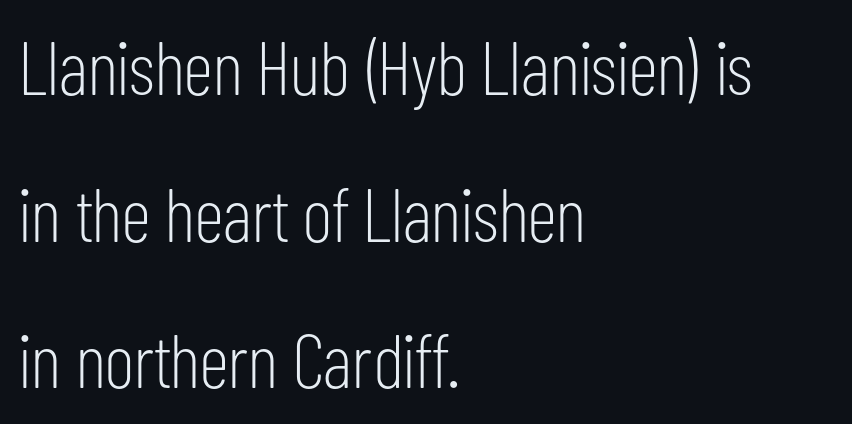
The image shows 76 px light, condensed sans-serif type, upright; set left-aligned, loose line spacing (1.93x), normal letter spacing, not underlined; low stroke contrast and a medium x-height.
